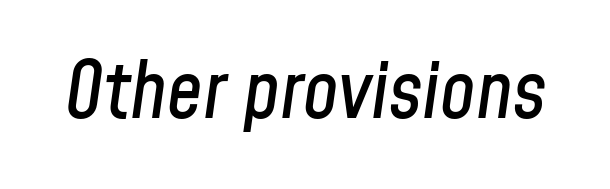
Q: Is the text italic (slanted)? A: Yes, it leans right by about 8 degrees.
Q: Is the text underlined? A: No.
Q: Is the spacing between letters normal or unusually wide? A: Normal.
Q: Width (condensed, normal, or wide)? A: Condensed.
Q: Stroke contrast? A: Low.
Q: x-height? A: Medium.
Q: Monospaced? A: No.
